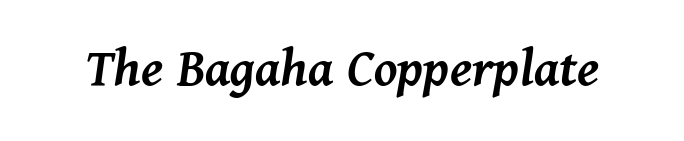
Q: Is the text bold? A: Semi-bold.
Q: Is the text italic (slanted)? A: Yes, it leans right by about 11 degrees.
Q: Is the text underlined? A: No.
Q: Is the spacing between letters normal or unusually wide? A: Normal.
Q: Width (condensed, normal, or wide)? A: Normal.
Q: Stroke contrast? A: Medium.
Q: x-height? A: Medium.
Q: Monospaced? A: No.
